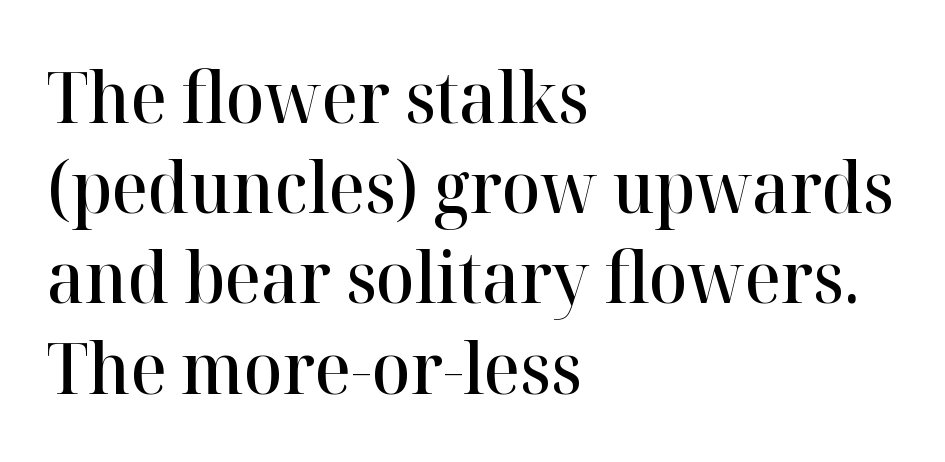
Q: Is the text bold? A: Semi-bold.
Q: Is the text italic (slanted)? A: No, it is upright.
Q: Is the typeface a serif or a sans-serif typeface? A: Serif.
Q: Is the text underlined? A: No.
Q: How is the paragraph aligned? A: Left-aligned.
Q: Is the spacing between letters normal or unusually wide? A: Normal.
Q: Is the spacing between lines tight, normal or loose? A: Normal.
Q: Width (condensed, normal, or wide)? A: Normal.
Q: Stroke contrast? A: High.
Q: x-height? A: Medium.
Q: Monospaced? A: No.
